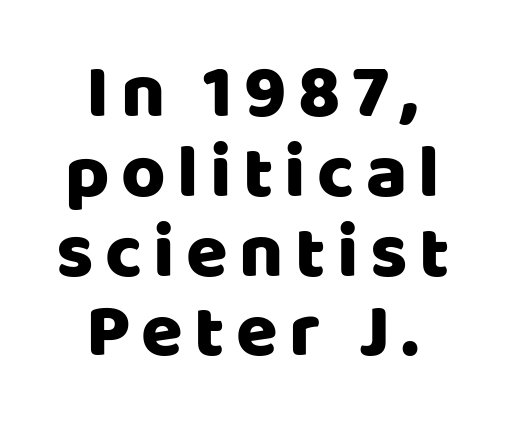
Q: Is the text italic (slanted)? A: No, it is upright.
Q: Is the typeface a serif or a sans-serif typeface? A: Sans-serif.
Q: Is the text underlined? A: No.
Q: How is the paragraph aligned? A: Centered.
Q: Is the spacing between lines tight, normal or loose? A: Tight.
Q: Width (condensed, normal, or wide)? A: Normal.
Q: Stroke contrast? A: Low.
Q: x-height? A: Large.
Q: Monospaced? A: No.
